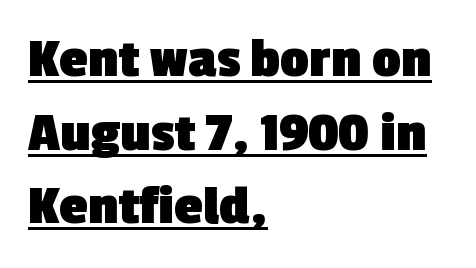
The image shows 57 px heavy sans-serif type; set left-aligned, normal line spacing (1.29x), normal letter spacing, underlined; a medium x-height.
